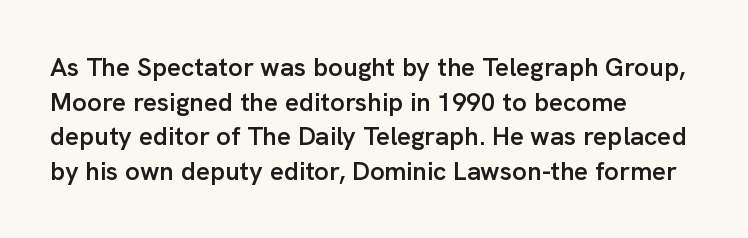
The image shows 26 px text type, upright; set left-aligned, normal line spacing (1.33x), normal letter spacing, not underlined.
